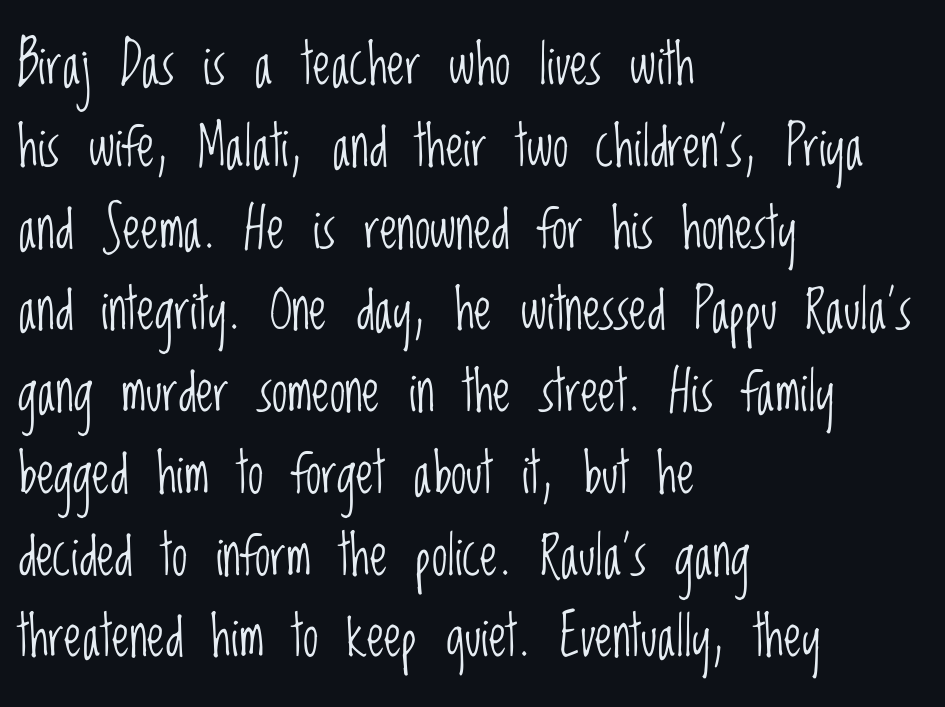
Q: Is the text bold? A: No.
Q: Is the text italic (slanted)? A: No, it is upright.
Q: Is the typeface a serif or a sans-serif typeface? A: Sans-serif.
Q: Is the text underlined? A: No.
Q: How is the paragraph aligned? A: Left-aligned.
Q: Is the spacing between letters normal or unusually wide? A: Normal.
Q: Is the spacing between lines tight, normal or loose? A: Normal.
Q: Width (condensed, normal, or wide)? A: Condensed.
Q: Stroke contrast? A: Low.
Q: x-height? A: Large.
Q: Monospaced? A: No.
